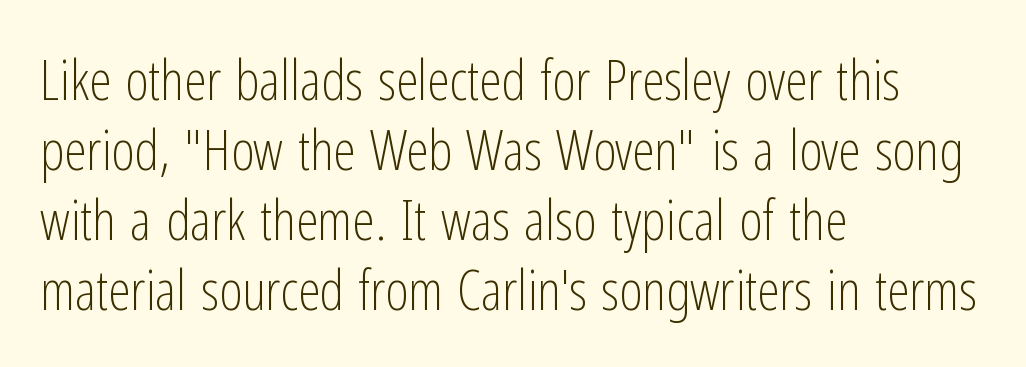
Q: Is the text bold? A: No.
Q: Is the text italic (slanted)? A: No, it is upright.
Q: Is the typeface a serif or a sans-serif typeface? A: Sans-serif.
Q: Is the text underlined? A: No.
Q: How is the paragraph aligned? A: Left-aligned.
Q: Is the spacing between letters normal or unusually wide? A: Normal.
Q: Is the spacing between lines tight, normal or loose? A: Normal.
Q: Width (condensed, normal, or wide)? A: Condensed.
Q: Stroke contrast? A: Low.
Q: x-height? A: Medium.
Q: Monospaced? A: No.
